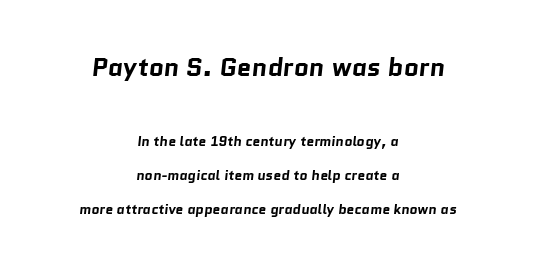
Q: Is the text bold? A: Yes.
Q: Is the text underlined? A: No.
Q: How is the paragraph aligned? A: Centered.
Q: Is the spacing between letters normal or unusually wide? A: Normal.
Q: Is the spacing between lines tight, normal or loose? A: Loose.
Q: Which block of text is set in a larger size, the first (top) or the second (bottom)? A: The first (top) one.
